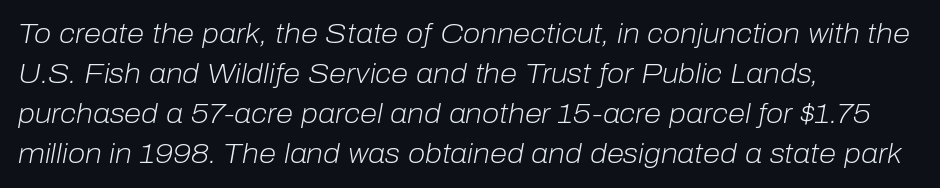
The image shows 28 px light type, italic (leaning right); set left-aligned, normal line spacing (1.43x), normal letter spacing, not underlined; low stroke contrast and a medium x-height.
